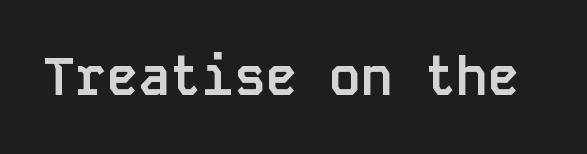
The sample has been set heavy, in full bold. A typesetter would call this monospace, since all characters share one set width. The foot of each line stays bare and open. The font family rendered here belongs to the sans-serif group. It's the straight-up-and-down kind of type. Is the letter spacing exaggerated? No — it looks like the ordinary default.
